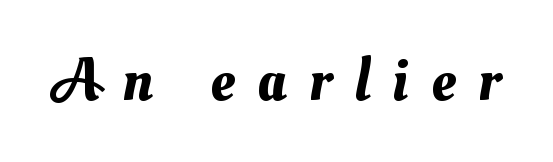
The face used here is proportionally spaced, like ordinary book or web type. In terms of letterspacing, this is a distinctly airy, spread setting. Any mark beneath the type? The region is blank.
